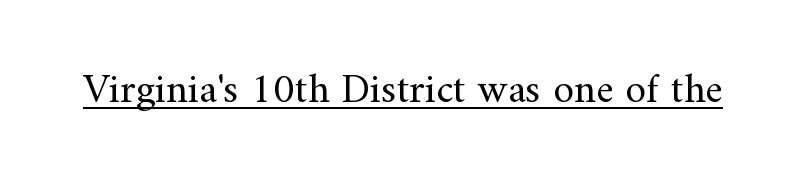
The letters advance in unequal steps, a hallmark of proportional type. Default kerning and tracking; the words read as compact shapes. Notice how a bar underscores the lettering throughout. The characters are drawn with everyday or finer stroke widths.
